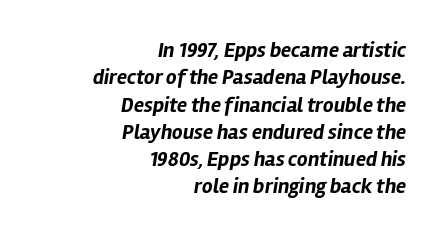
Look at the tracking — it's just the regular setting, nothing added. These lines sit exactly where default settings would place them. These words are printed bold, with thick strokes throughout. Posture: slanted. A bare baseline throughout the passage. Every row of glyphs terminates at an identical x-position on the right.
